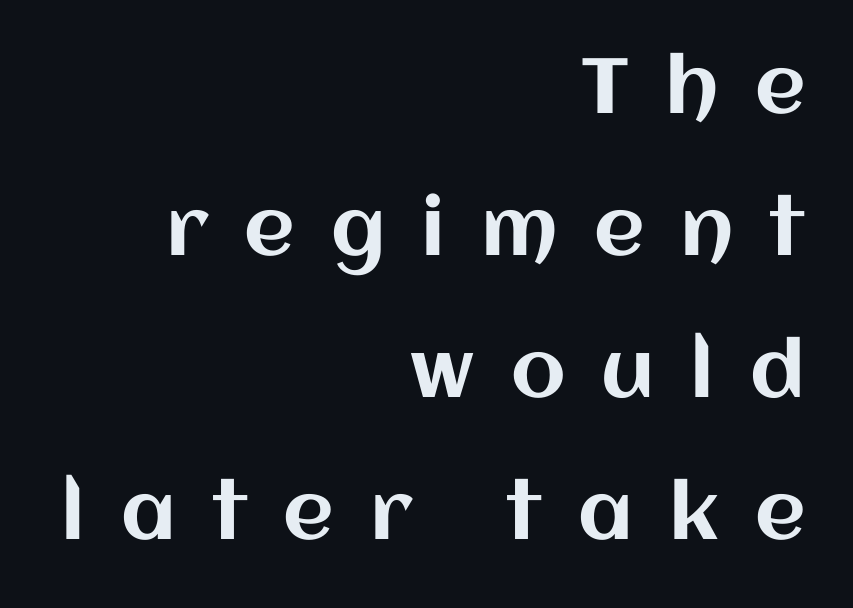
This sample has the flowing, uneven cadence of proportional lettering. Ascenders rise straight up at ninety degrees. Quick note: underline off. The lines are quadded right. There is plenty of visible air inserted between adjacent glyphs.
